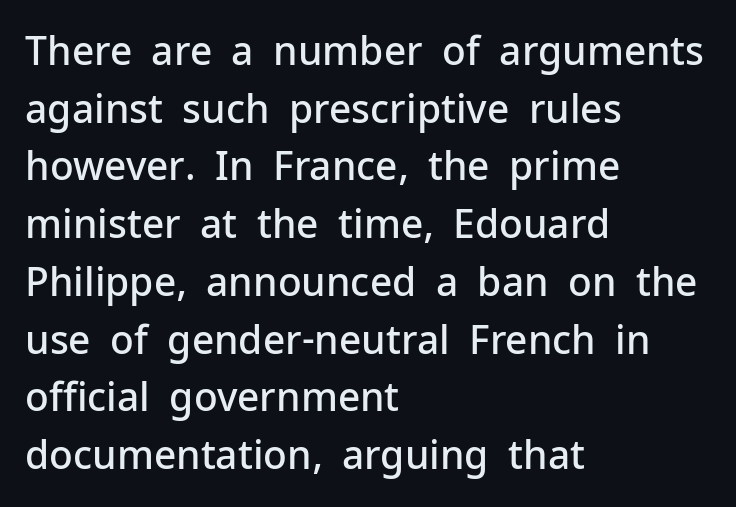
Q: Is the text bold? A: Semi-bold.
Q: Is the text italic (slanted)? A: No, it is upright.
Q: Is the typeface a serif or a sans-serif typeface? A: Sans-serif.
Q: Is the text underlined? A: No.
Q: How is the paragraph aligned? A: Left-aligned.
Q: Is the spacing between letters normal or unusually wide? A: Normal.
Q: Is the spacing between lines tight, normal or loose? A: Normal.
Q: Width (condensed, normal, or wide)? A: Normal.
Q: Stroke contrast? A: Low.
Q: x-height? A: Medium.
Q: Monospaced? A: No.
